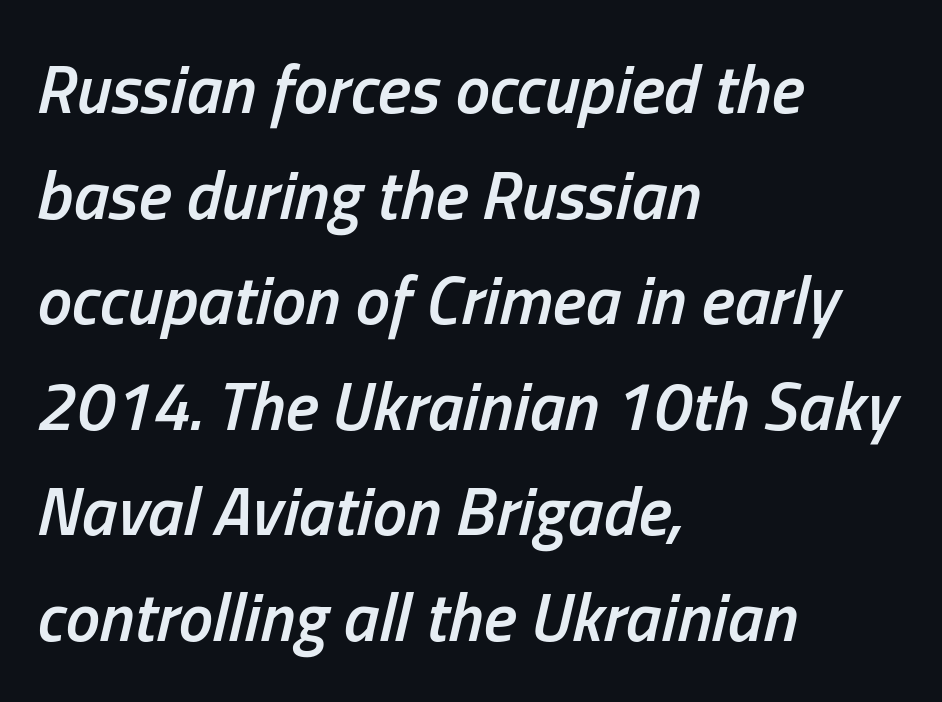
Q: Is the text bold? A: Semi-bold.
Q: Is the text italic (slanted)? A: Yes, it leans right by about 13 degrees.
Q: Is the text underlined? A: No.
Q: How is the paragraph aligned? A: Left-aligned.
Q: Is the spacing between letters normal or unusually wide? A: Normal.
Q: Is the spacing between lines tight, normal or loose? A: Normal.
Q: Width (condensed, normal, or wide)? A: Condensed.
Q: Stroke contrast? A: Low.
Q: x-height? A: Medium.
Q: Monospaced? A: No.
